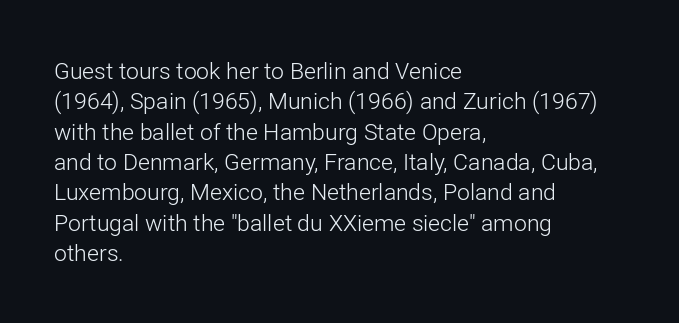
The space directly below the letters is spotless. Caption: standard tracking, unaltered. Vertically, the passage feels balanced, rows spaced as you'd expect. Does the lettering tilt? It doesn't — this is upright.
